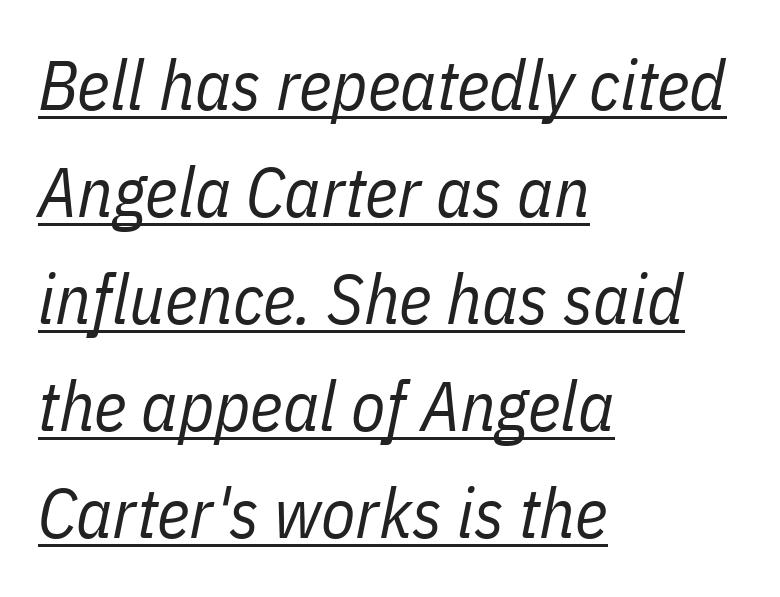
{"italic": "yes", "lean": "right", "slant_degrees": 11, "bold": "no", "weight": "regular", "width": "condensed", "stroke_contrast": "low", "x_height": "medium", "monospaced": "no", "underline": "yes", "align": "left", "line_spacing": "normal", "line_spacing_ratio": 1.53, "letter_spacing": "normal", "letter_spacing_em": 0.0, "glyph_px": 70}
